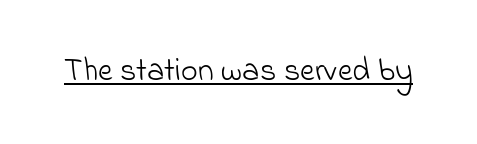
The image shows 32 px light sans-serif type; set normal letter spacing, underlined; low stroke contrast and a small x-height.
